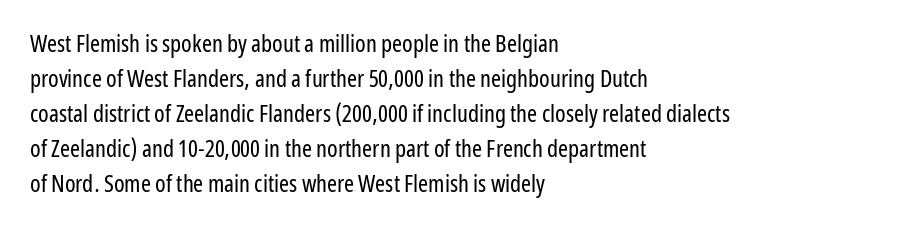
Q: Is the text bold? A: No.
Q: Is the text italic (slanted)? A: No, it is upright.
Q: Is the text underlined? A: No.
Q: How is the paragraph aligned? A: Left-aligned.
Q: Is the spacing between letters normal or unusually wide? A: Normal.
Q: Is the spacing between lines tight, normal or loose? A: Normal.
